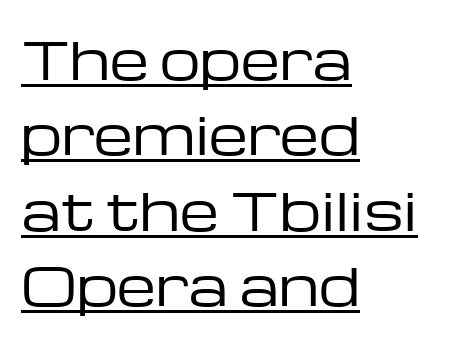
The image shows 51 px regular-weight, wide sans-serif type, upright; set left-aligned, normal line spacing (1.48x), normal letter spacing, underlined; low stroke contrast and a medium x-height.
